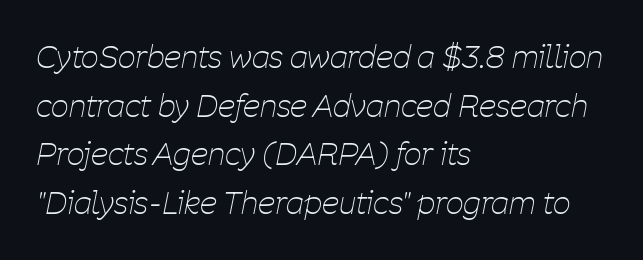
{"italic": "yes", "lean": "right", "slant_degrees": 11, "bold": "no", "weight": "thin", "width": "condensed", "stroke_contrast": "low", "x_height": "medium", "monospaced": "no", "underline": "no", "align": "left", "line_spacing": "normal", "line_spacing_ratio": 1.57, "letter_spacing": "normal", "letter_spacing_em": 0.0, "glyph_px": 31}
